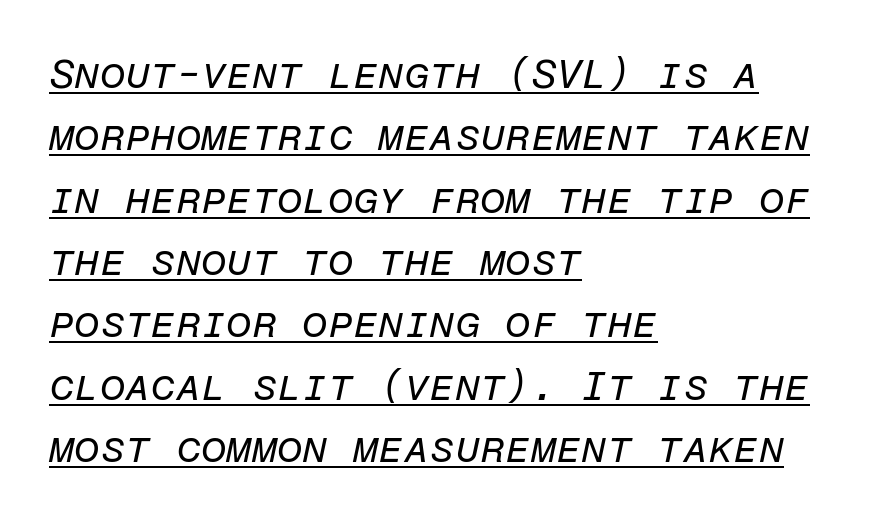
The image shows 41 px regular-weight type, italic (leaning right), monospaced; set left-aligned, normal line spacing (1.52x), normal letter spacing, underlined; low stroke contrast and a medium x-height.
